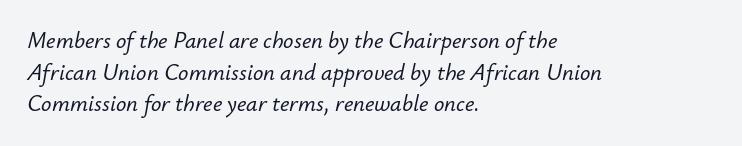
Honestly, there is no underline to notice here at all. Layout note: lines flush left. Line spacing here is normal. Emphasis-style slanted type is in use. Tracking here is standard; glyphs follow each other at the usual distance.
